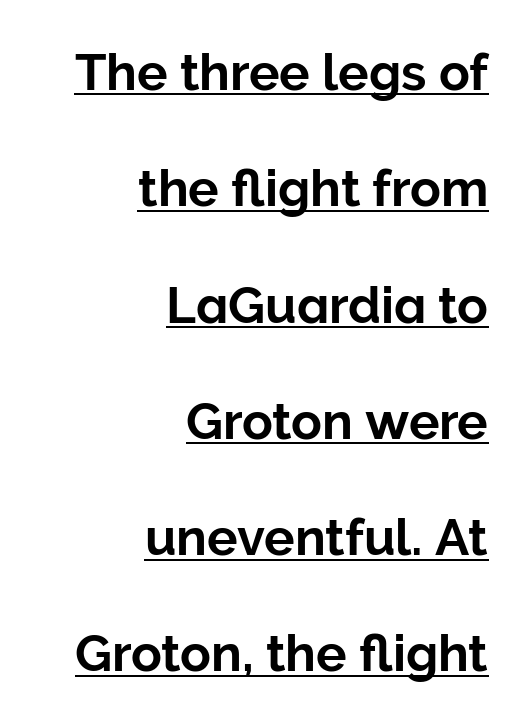
The image shows 51 px sans-serif type, upright; set right-aligned, loose line spacing (2.28x), normal letter spacing, underlined; low stroke contrast and a medium x-height.
